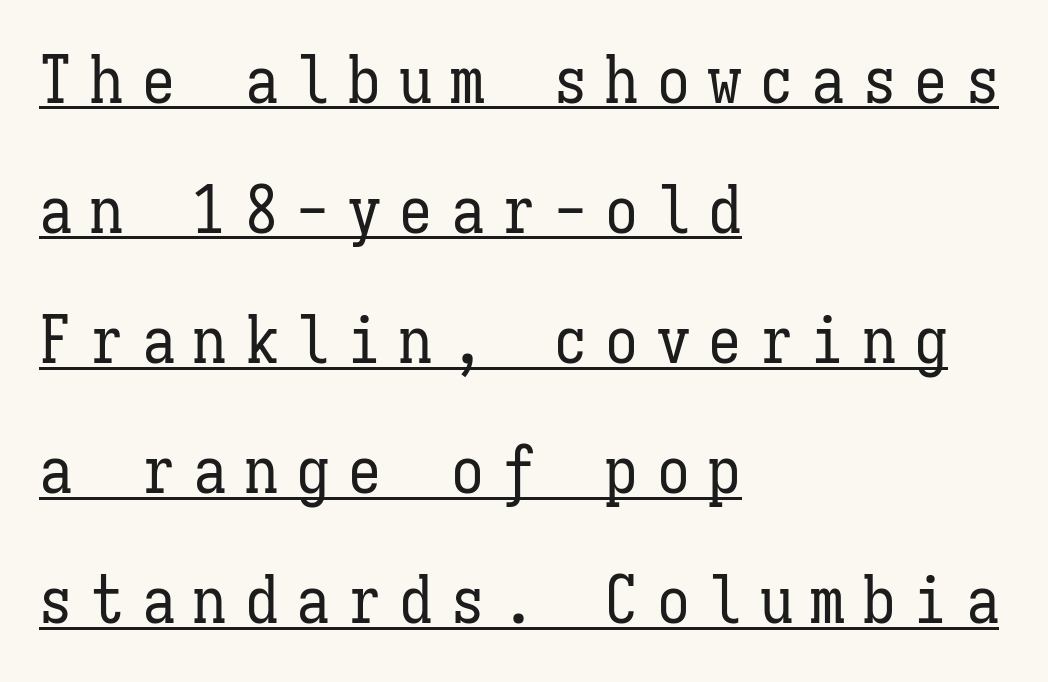
{"italic": "no", "bold": "no", "weight": "regular", "width": "condensed", "stroke_contrast": "low", "x_height": "medium", "monospaced": "yes", "underline": "yes", "align": "left", "line_spacing": "loose", "line_spacing_ratio": 1.97, "letter_spacing": "wide", "letter_spacing_em": 0.28, "glyph_px": 66}
